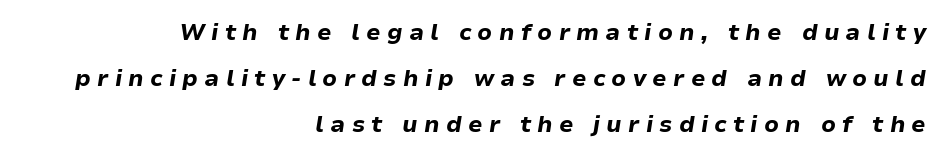
The image shows 23 px bold type, italic (leaning right); set right-aligned, loose line spacing (2.01x), unusually wide letter spacing (+0.27 em), not underlined.
